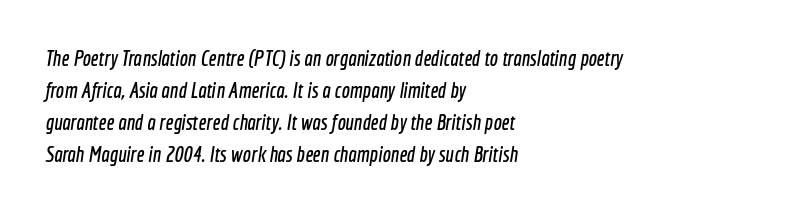
{"underline": "no", "align": "left", "line_spacing": "normal", "line_spacing_ratio": 1.46, "letter_spacing": "normal", "letter_spacing_em": 0.0, "glyph_px": 22}
